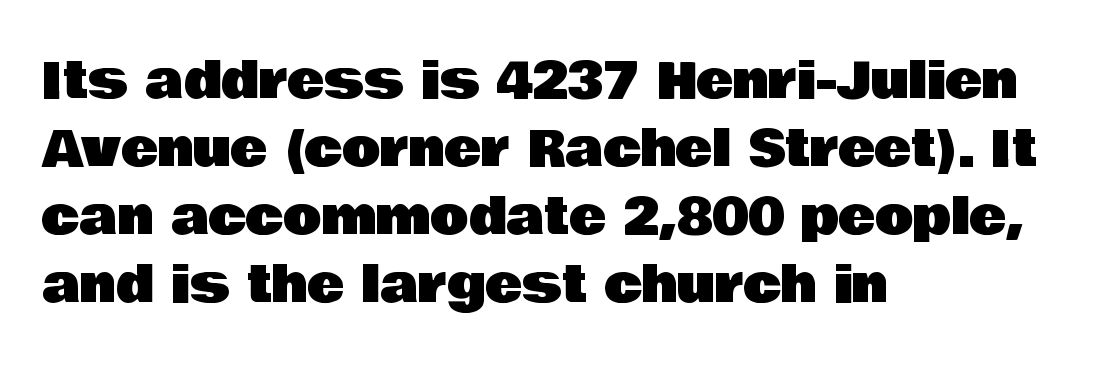
The image shows 50 px sans-serif type, upright; set left-aligned, normal line spacing (1.36x), normal letter spacing, not underlined; low stroke contrast and a large x-height.
